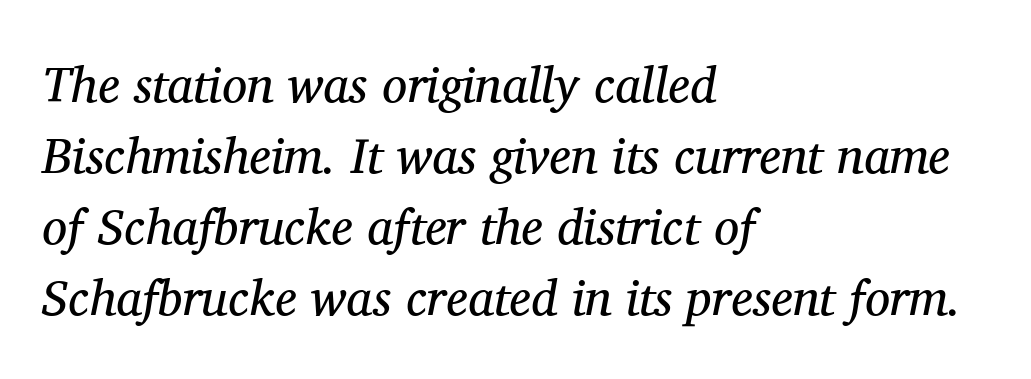
Short note: letters normally spaced. Leftover space on each line is placed entirely after the last word. Letters have the restrained weight of plain body copy at most. A normal amount of white space separates one row of letters from the next.
